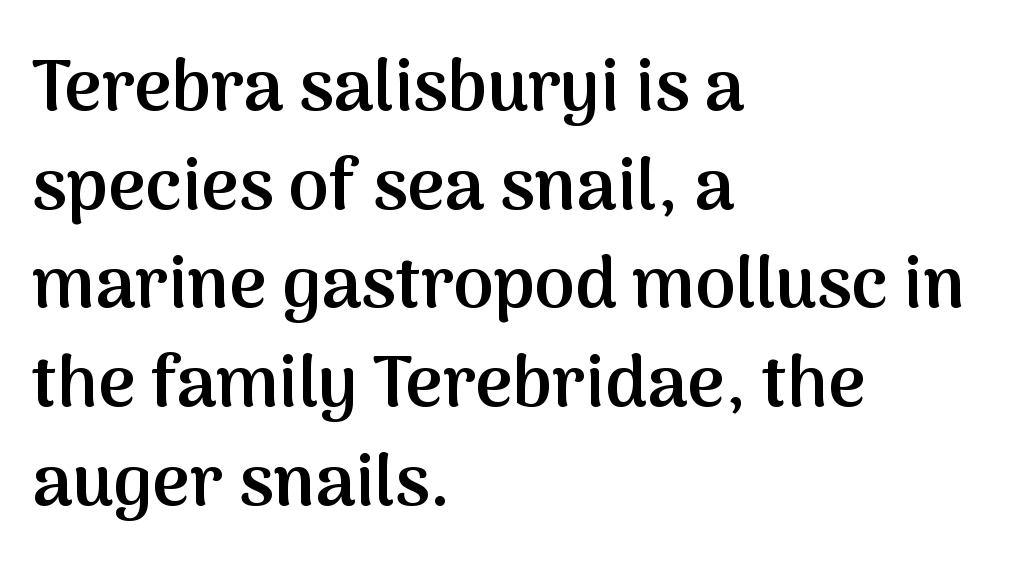
{"serif": "no", "italic": "no", "bold": "semi", "weight": "semibold", "width": "normal", "stroke_contrast": "medium", "x_height": "medium", "monospaced": "no", "underline": "no", "align": "left", "line_spacing": "normal", "line_spacing_ratio": 1.37, "letter_spacing": "normal", "letter_spacing_em": 0.0, "glyph_px": 72}
